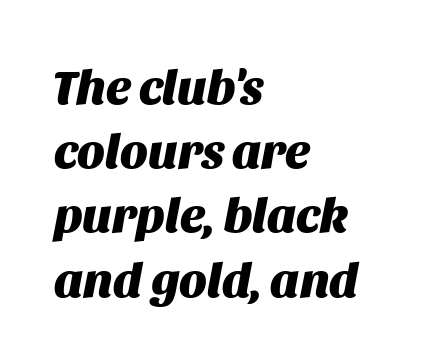
Q: Is the text bold? A: Yes.
Q: Is the text italic (slanted)? A: Yes, it leans right by about 11 degrees.
Q: Is the text underlined? A: No.
Q: How is the paragraph aligned? A: Left-aligned.
Q: Is the spacing between letters normal or unusually wide? A: Normal.
Q: Is the spacing between lines tight, normal or loose? A: Normal.
Q: Width (condensed, normal, or wide)? A: Normal.
Q: Stroke contrast? A: Medium.
Q: x-height? A: Large.
Q: Monospaced? A: No.
